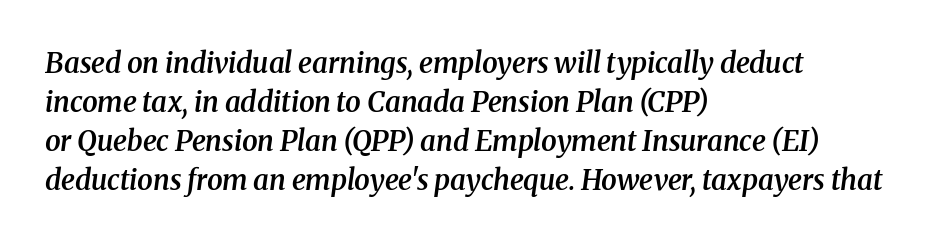
{"serif": "yes", "italic": "yes", "lean": "right", "slant_degrees": 8, "bold": "semi", "weight": "semibold", "width": "normal", "stroke_contrast": "medium", "x_height": "medium", "monospaced": "no", "underline": "no", "align": "left", "line_spacing": "normal", "line_spacing_ratio": 1.39, "letter_spacing": "normal", "letter_spacing_em": 0.0, "glyph_px": 28}
